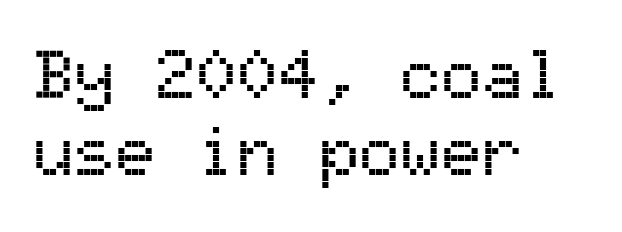
{"serif": "no", "italic": "no", "width": "normal", "stroke_contrast": "medium", "x_height": "medium", "monospaced": "yes", "underline": "no", "align": "left", "line_spacing": "tight", "line_spacing_ratio": 1.13, "letter_spacing": "normal", "letter_spacing_em": 0.0, "glyph_px": 68}
